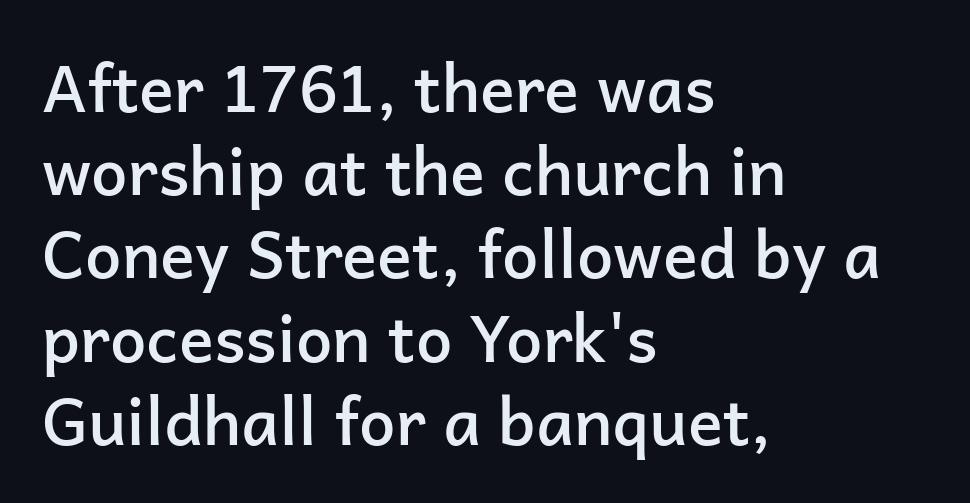
Designer's note — italics off, roman on. Is the block centered? No — it sits flush against the left margin. Semibold letterforms, between regular and bold. This sample has the flowing, uneven cadence of proportional lettering. The rendering keeps characters at their native spacing. The lines sit at an ordinary, default distance from one another.
